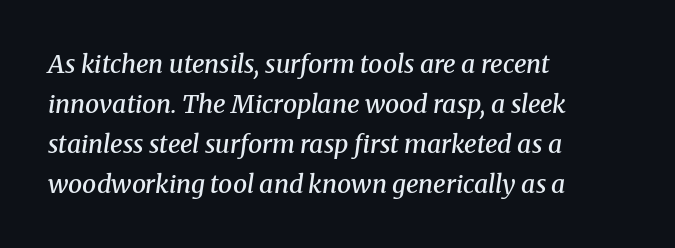
Q: Is the text bold? A: Semi-bold.
Q: Is the text italic (slanted)? A: Yes, it leans right by about 8 degrees.
Q: Is the text underlined? A: No.
Q: How is the paragraph aligned? A: Left-aligned.
Q: Is the spacing between letters normal or unusually wide? A: Normal.
Q: Is the spacing between lines tight, normal or loose? A: Normal.
